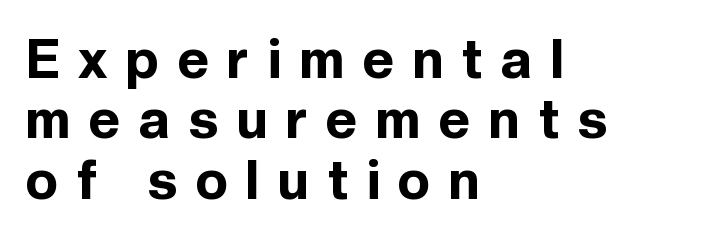
{"serif": "no", "italic": "no", "bold": "yes", "weight": "bold", "width": "normal", "x_height": "medium", "monospaced": "no", "underline": "no", "align": "left", "line_spacing": "tight", "line_spacing_ratio": 1.12, "letter_spacing": "wide", "letter_spacing_em": 0.35, "glyph_px": 54}
